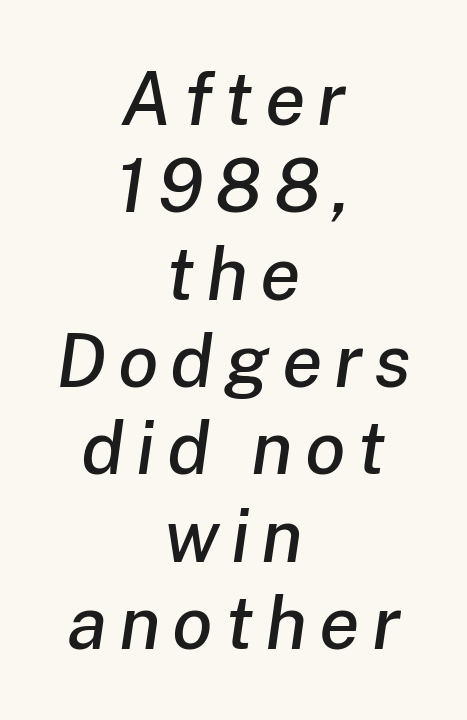
Does the copy run flush right? No — it is centered line by line. The letters are slanted; this is an italic face. These lines are rendered in a variable-pitch font. The zone under the glyphs is completely vacant.
